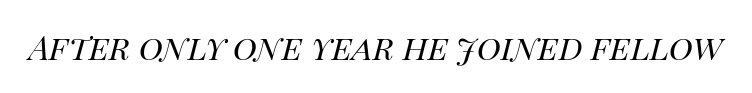
{"italic": "yes", "lean": "right", "slant_degrees": 14, "bold": "no", "weight": "regular", "width": "normal", "stroke_contrast": "high", "x_height": "large", "monospaced": "no", "underline": "no", "letter_spacing": "normal", "letter_spacing_em": 0.0, "glyph_px": 33}
